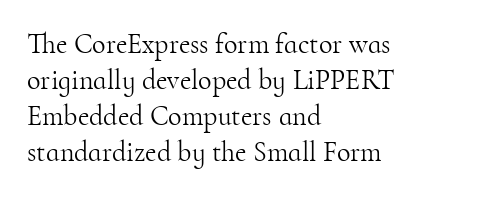
Q: Is the text bold? A: No.
Q: Is the text italic (slanted)? A: No, it is upright.
Q: Is the typeface a serif or a sans-serif typeface? A: Serif.
Q: Is the text underlined? A: No.
Q: How is the paragraph aligned? A: Left-aligned.
Q: Is the spacing between letters normal or unusually wide? A: Normal.
Q: Is the spacing between lines tight, normal or loose? A: Normal.
Q: Width (condensed, normal, or wide)? A: Normal.
Q: Stroke contrast? A: High.
Q: x-height? A: Small.
Q: Monospaced? A: No.
